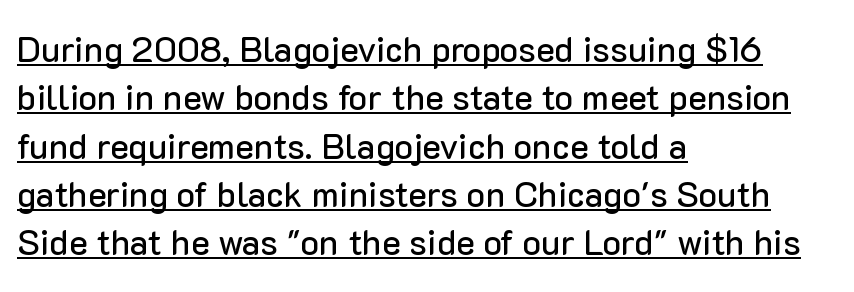
Q: Is the text italic (slanted)? A: No, it is upright.
Q: Is the typeface a serif or a sans-serif typeface? A: Sans-serif.
Q: Is the text underlined? A: Yes.
Q: How is the paragraph aligned? A: Left-aligned.
Q: Is the spacing between letters normal or unusually wide? A: Normal.
Q: Is the spacing between lines tight, normal or loose? A: Normal.
Q: Width (condensed, normal, or wide)? A: Normal.
Q: Stroke contrast? A: Low.
Q: x-height? A: Medium.
Q: Monospaced? A: No.
